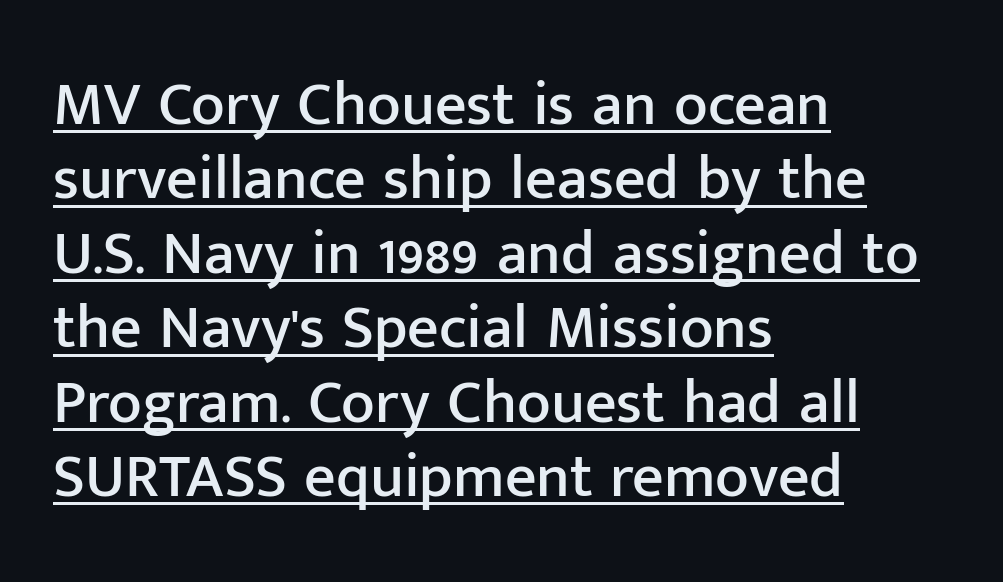
Q: Is the text italic (slanted)? A: No, it is upright.
Q: Is the typeface a serif or a sans-serif typeface? A: Sans-serif.
Q: Is the text underlined? A: Yes.
Q: How is the paragraph aligned? A: Left-aligned.
Q: Is the spacing between letters normal or unusually wide? A: Normal.
Q: Width (condensed, normal, or wide)? A: Normal.
Q: Stroke contrast? A: Low.
Q: x-height? A: Medium.
Q: Monospaced? A: No.
